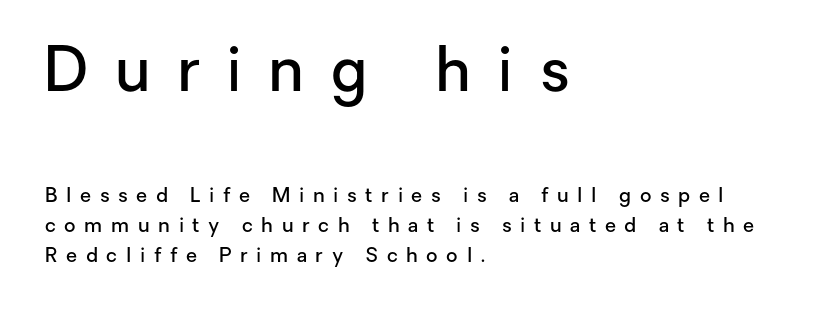
{"serif": "no", "italic": "no", "bold": "semi", "weight": "semibold", "width": "normal", "stroke_contrast": "low", "x_height": "medium", "monospaced": "no", "underline": "no", "align": "left", "line_spacing": "normal", "line_spacing_ratio": 1.52, "letter_spacing": "wide", "letter_spacing_em": 0.43, "larger_block": "first", "size_ratio": 3.05, "glyph_px": 61}
